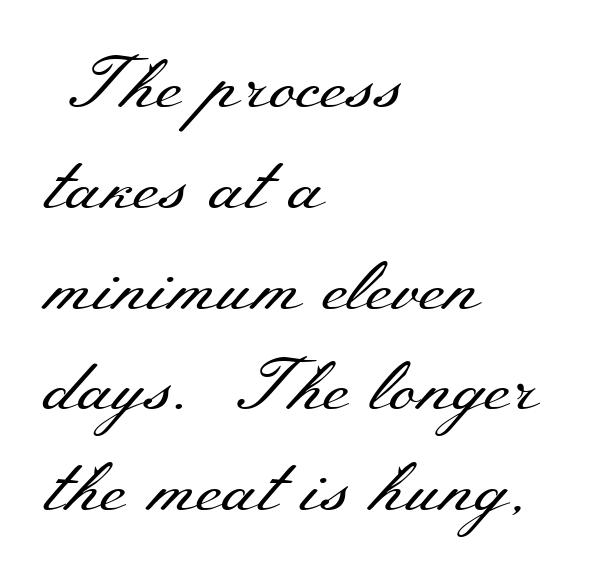
The image shows 72 px regular-weight, wide serif type; set left-aligned, normal line spacing (1.4x), normal letter spacing, not underlined; medium stroke contrast and a small x-height.
